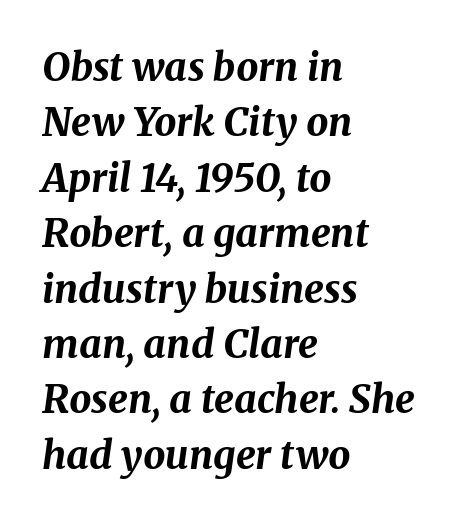
Evenly set lines give the paragraph a standard silhouette. The font is running at its bold setting. Is this a fixed-width face? No — the glyphs have proportional, varying widths. The letters sit at their default tracking, neither squeezed nor spread.
